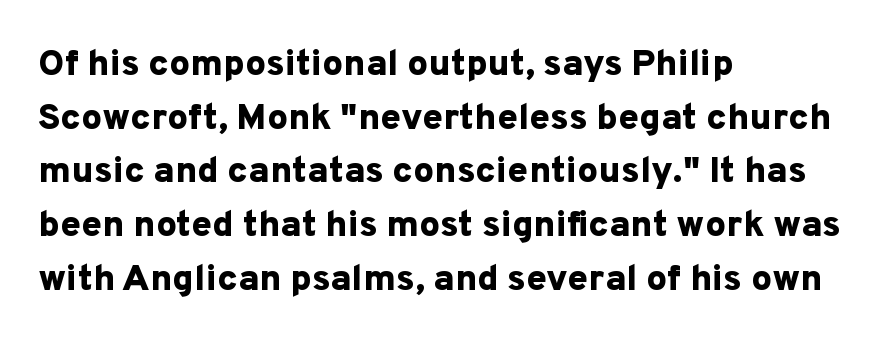
The image shows 37 px bold sans-serif type, upright; set left-aligned, normal line spacing (1.45x), normal letter spacing, not underlined; low stroke contrast and a medium x-height.
